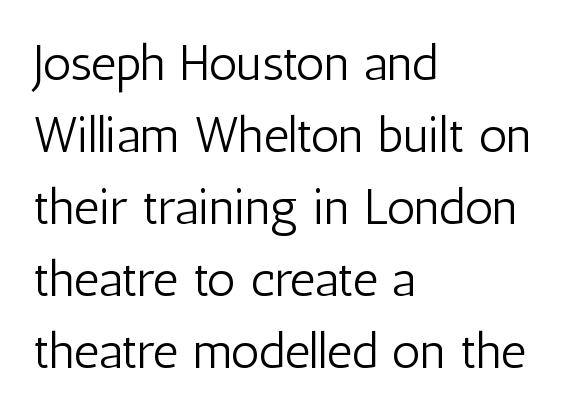
{"serif": "no", "italic": "no", "bold": "no", "weight": "light", "width": "condensed", "stroke_contrast": "low", "x_height": "medium", "monospaced": "no", "underline": "no", "align": "left", "line_spacing": "normal", "line_spacing_ratio": 1.44, "letter_spacing": "normal", "letter_spacing_em": 0.0, "glyph_px": 50}
